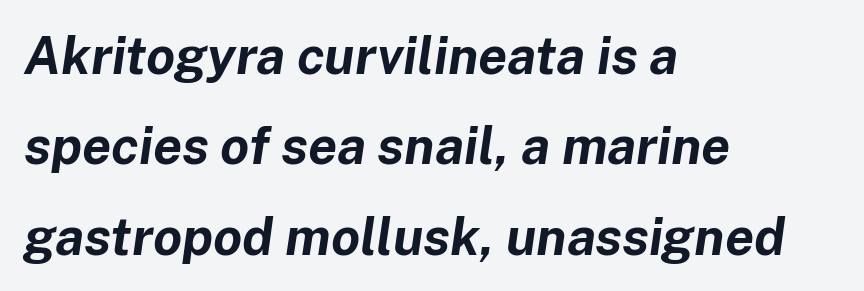
I'd describe the lettering as bold — thick and assertive. In terms of letterspacing, this is plain default setting. Is the type slanted? Yes — the strokes lean at a clear angle. Descenders hang freely into open space. This sample has the flowing, uneven cadence of proportional lettering.
